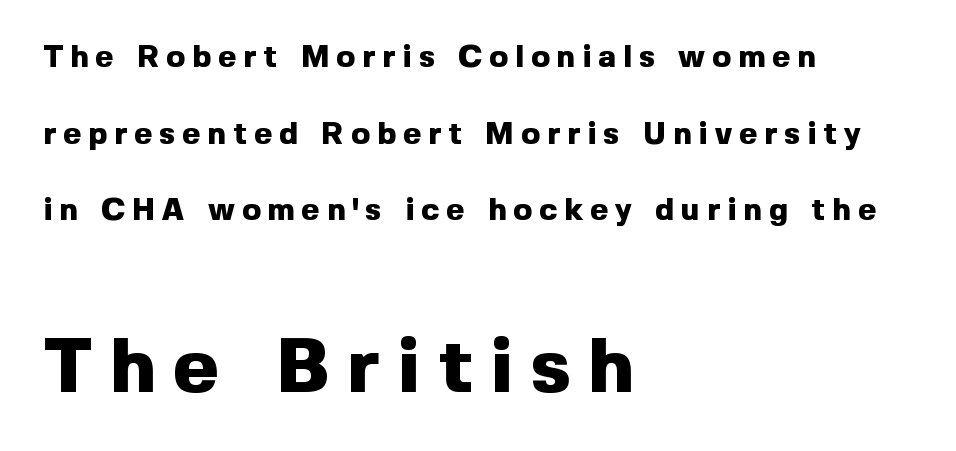
Reading top to bottom, the characters get bigger at the block break. Looks like regular typesetting: each glyph gets only the width it needs. Leftover space on each line is placed entirely after the last word. The tracking jumps out immediately: characters are airy and widely separated.
